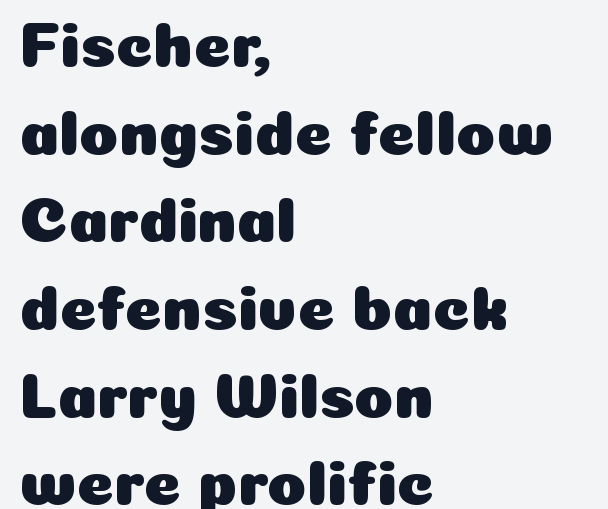
{"serif": "no", "italic": "no", "width": "normal", "stroke_contrast": "low", "x_height": "medium", "monospaced": "no", "underline": "no", "align": "left", "line_spacing": "normal", "line_spacing_ratio": 1.37, "letter_spacing": "normal", "letter_spacing_em": 0.0, "glyph_px": 64}
